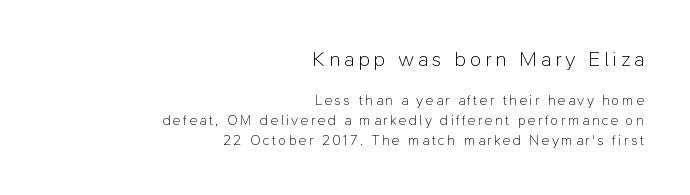
{"italic": "no", "bold": "no", "underline": "no", "align": "right", "line_spacing": "normal", "line_spacing_ratio": 1.41, "larger_block": "first", "size_ratio": 1.5, "glyph_px": 21}
